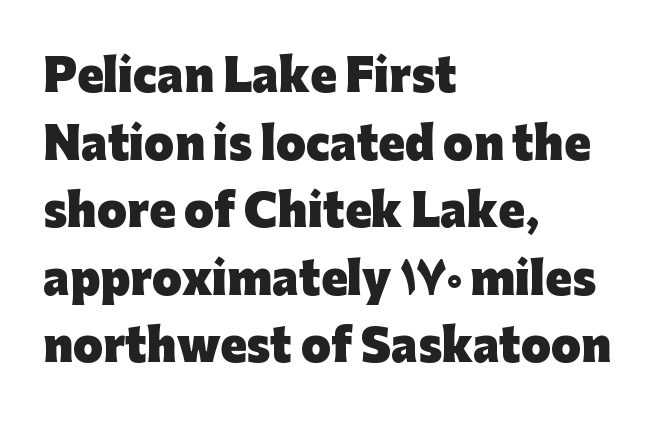
The image shows 43 px heavy sans-serif type, upright; set left-aligned, normal line spacing (1.57x), normal letter spacing, not underlined; low stroke contrast and a medium x-height.
